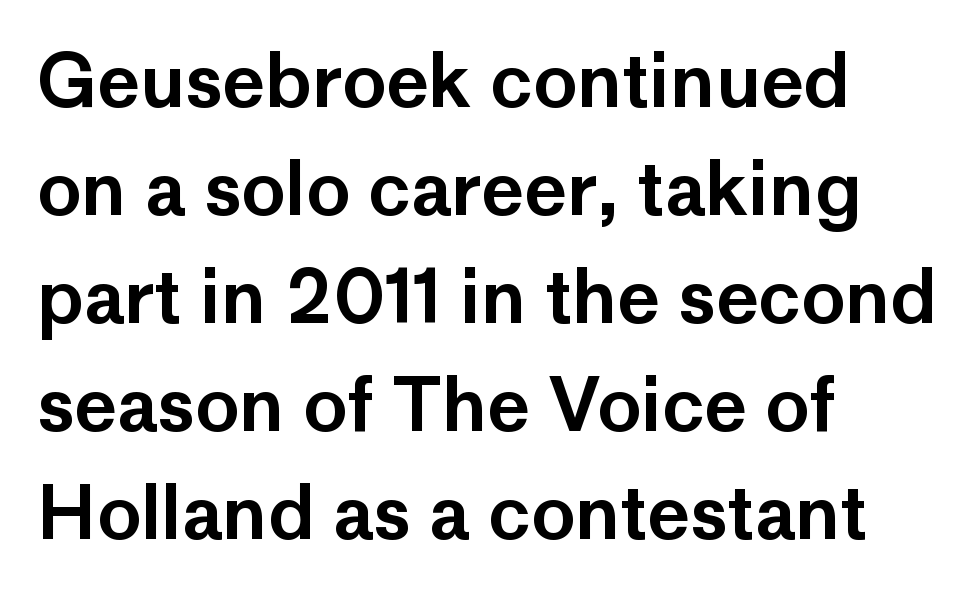
Q: Is the text italic (slanted)? A: No, it is upright.
Q: Is the typeface a serif or a sans-serif typeface? A: Sans-serif.
Q: Is the text underlined? A: No.
Q: How is the paragraph aligned? A: Left-aligned.
Q: Is the spacing between letters normal or unusually wide? A: Normal.
Q: Is the spacing between lines tight, normal or loose? A: Normal.
Q: Width (condensed, normal, or wide)? A: Normal.
Q: Stroke contrast? A: Low.
Q: x-height? A: Medium.
Q: Monospaced? A: No.
